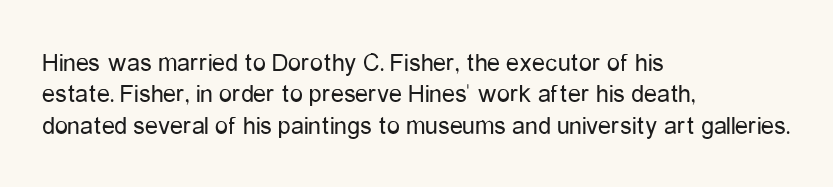
Q: Is the text bold? A: No.
Q: Is the text italic (slanted)? A: No, it is upright.
Q: Is the text underlined? A: No.
Q: How is the paragraph aligned? A: Left-aligned.
Q: Is the spacing between letters normal or unusually wide? A: Normal.
